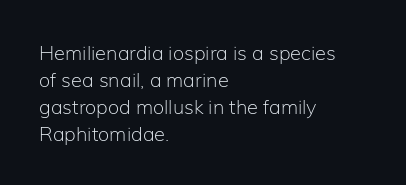
Q: Is the text bold? A: No.
Q: Is the text italic (slanted)? A: No, it is upright.
Q: Is the text underlined? A: No.
Q: How is the paragraph aligned? A: Left-aligned.
Q: Is the spacing between letters normal or unusually wide? A: Normal.
Q: Is the spacing between lines tight, normal or loose? A: Normal.
